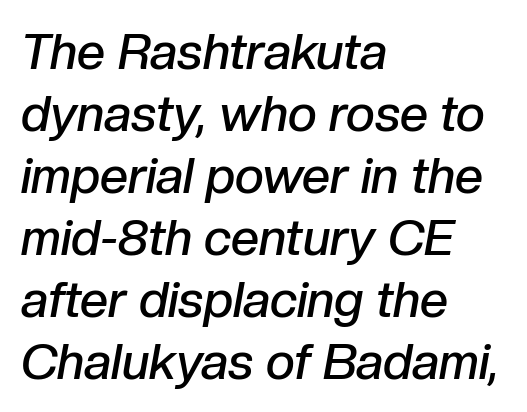
{"italic": "yes", "lean": "right", "slant_degrees": 10, "bold": "semi", "weight": "semibold", "width": "normal", "stroke_contrast": "low", "x_height": "medium", "monospaced": "no", "underline": "no", "align": "left", "line_spacing_ratio": 1.24, "letter_spacing": "normal", "letter_spacing_em": 0.0, "glyph_px": 50}
